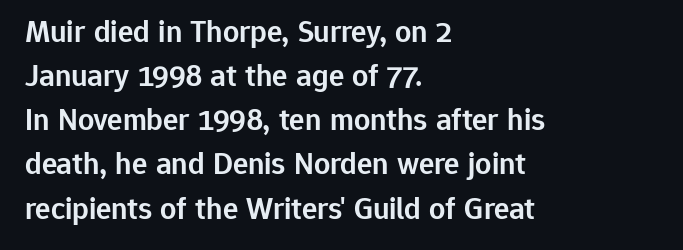
The image shows 32 px semibold sans-serif type, upright; set left-aligned, normal line spacing (1.38x), normal letter spacing, not underlined; low stroke contrast and a medium x-height.
